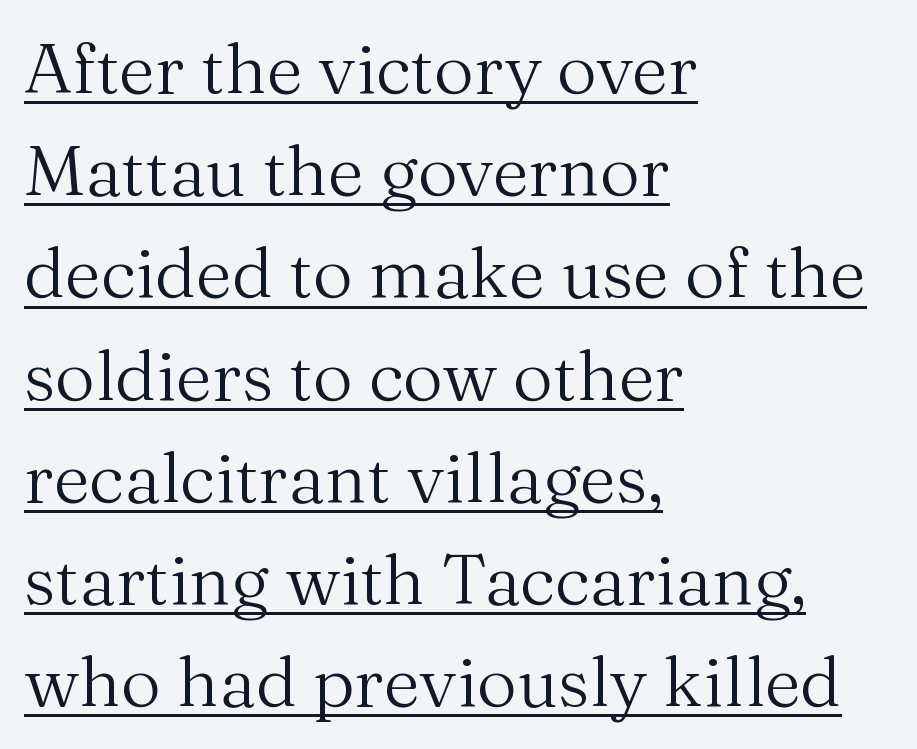
Q: Is the text bold? A: No.
Q: Is the text italic (slanted)? A: No, it is upright.
Q: Is the typeface a serif or a sans-serif typeface? A: Serif.
Q: Is the text underlined? A: Yes.
Q: How is the paragraph aligned? A: Left-aligned.
Q: Is the spacing between letters normal or unusually wide? A: Normal.
Q: Is the spacing between lines tight, normal or loose? A: Normal.
Q: Width (condensed, normal, or wide)? A: Normal.
Q: Stroke contrast? A: Medium.
Q: x-height? A: Medium.
Q: Monospaced? A: No.
